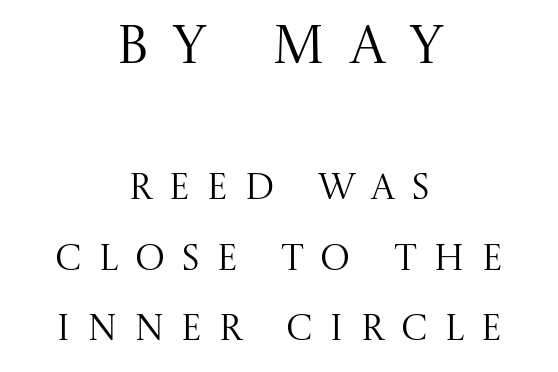
The image shows 54 px regular-weight serif type, upright; set centered, loose line spacing (1.96x), unusually wide letter spacing (+0.45 em), not underlined; the first (top) block is 1.5x larger; medium stroke contrast and a large x-height.
